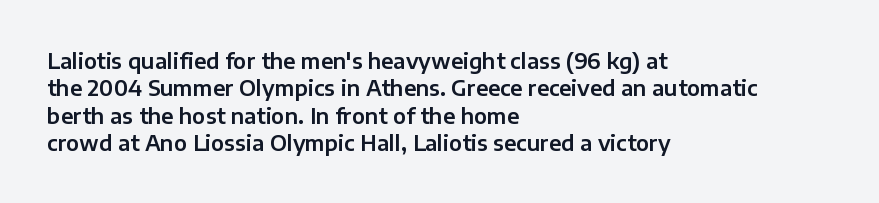
The image shows 21 px text type, upright; set left-aligned, normal line spacing (1.3x), normal letter spacing, not underlined.
